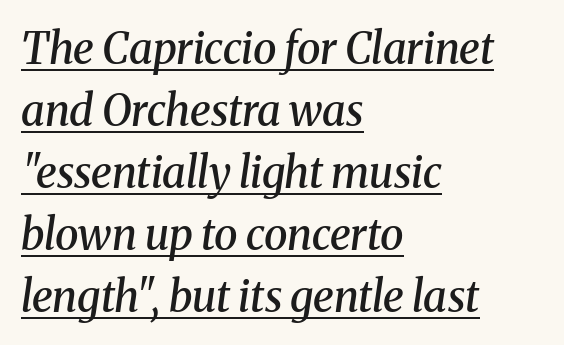
You could call the tracking neutral — neither tight nor loose. You could not count columns in this text — the font is proportionally spaced. In terms of leading, this rendering sits right in the middle. In terms of weight, the rendering is demibold, just under bold. This is serif lettering, the kind often seen in printed books.
